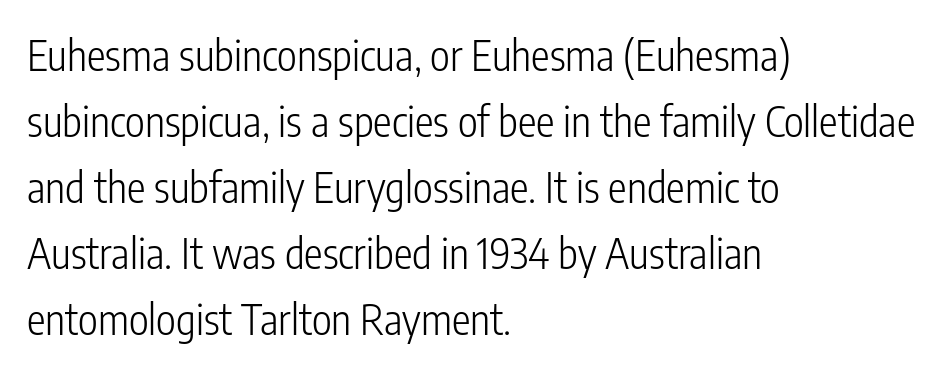
{"serif": "no", "italic": "no", "bold": "no", "weight": "light", "width": "condensed", "stroke_contrast": "low", "x_height": "medium", "monospaced": "no", "underline": "no", "align": "left", "line_spacing": "normal", "line_spacing_ratio": 1.57, "letter_spacing": "normal", "letter_spacing_em": 0.0, "glyph_px": 42}
